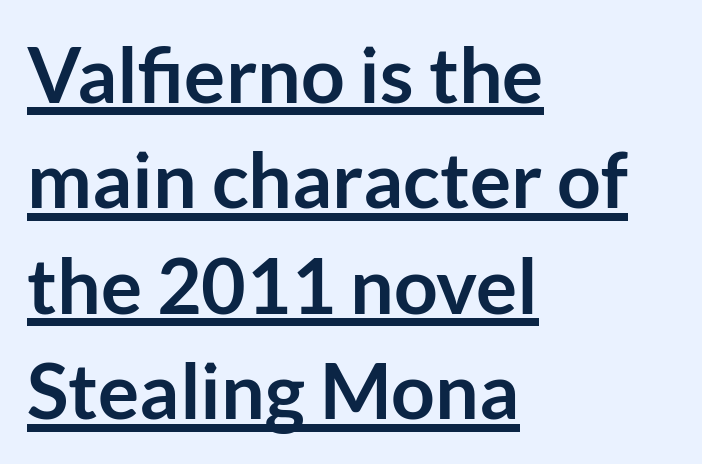
Q: Is the text bold? A: Yes.
Q: Is the text italic (slanted)? A: No, it is upright.
Q: Is the typeface a serif or a sans-serif typeface? A: Sans-serif.
Q: Is the text underlined? A: Yes.
Q: How is the paragraph aligned? A: Left-aligned.
Q: Is the spacing between letters normal or unusually wide? A: Normal.
Q: Is the spacing between lines tight, normal or loose? A: Normal.
Q: Width (condensed, normal, or wide)? A: Normal.
Q: Stroke contrast? A: Low.
Q: x-height? A: Medium.
Q: Monospaced? A: No.
